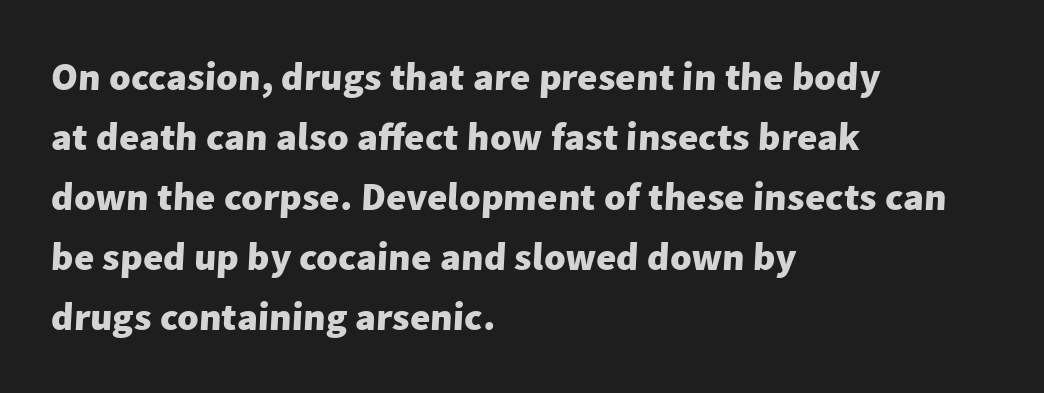
A normal amount of white space separates one row of letters from the next. This sample has the flowing, uneven cadence of proportional lettering. Inter-character spacing is left at the font's built-in metrics. Type without underlining.
